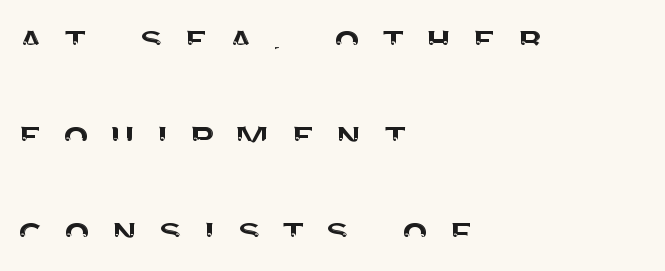
Q: Is the text italic (slanted)? A: No, it is upright.
Q: Is the typeface a serif or a sans-serif typeface? A: Sans-serif.
Q: Is the text underlined? A: No.
Q: How is the paragraph aligned? A: Left-aligned.
Q: Is the spacing between letters normal or unusually wide? A: Unusually wide.
Q: Is the spacing between lines tight, normal or loose? A: Loose.
Q: Width (condensed, normal, or wide)? A: Normal.
Q: Stroke contrast? A: Medium.
Q: x-height? A: Large.
Q: Monospaced? A: No.
